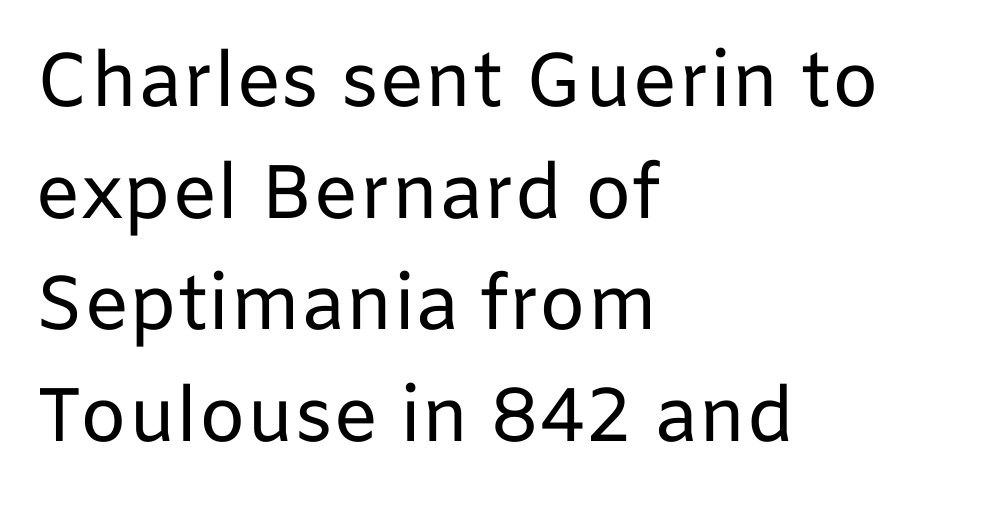
The image shows 76 px regular-weight sans-serif type, upright; set left-aligned, normal line spacing (1.47x), normal letter spacing, not underlined; low stroke contrast and a medium x-height.
